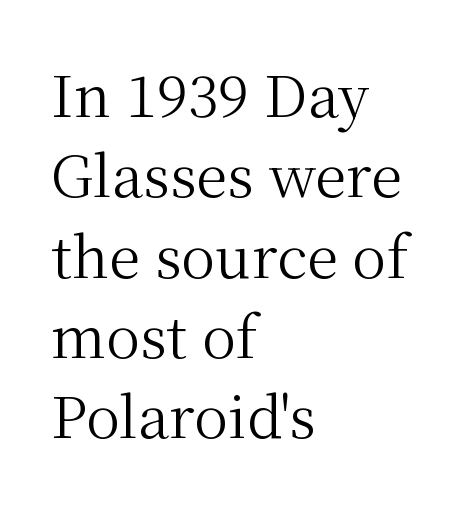
Q: Is the text bold? A: No.
Q: Is the text italic (slanted)? A: No, it is upright.
Q: Is the typeface a serif or a sans-serif typeface? A: Serif.
Q: Is the text underlined? A: No.
Q: How is the paragraph aligned? A: Left-aligned.
Q: Is the spacing between letters normal or unusually wide? A: Normal.
Q: Is the spacing between lines tight, normal or loose? A: Normal.
Q: Width (condensed, normal, or wide)? A: Normal.
Q: Stroke contrast? A: Medium.
Q: x-height? A: Medium.
Q: Monospaced? A: No.
